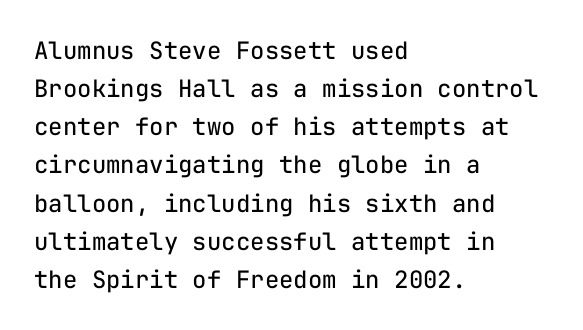
Q: Is the text bold? A: No.
Q: Is the text italic (slanted)? A: No, it is upright.
Q: Is the text underlined? A: No.
Q: How is the paragraph aligned? A: Left-aligned.
Q: Is the spacing between letters normal or unusually wide? A: Normal.
Q: Is the spacing between lines tight, normal or loose? A: Normal.
